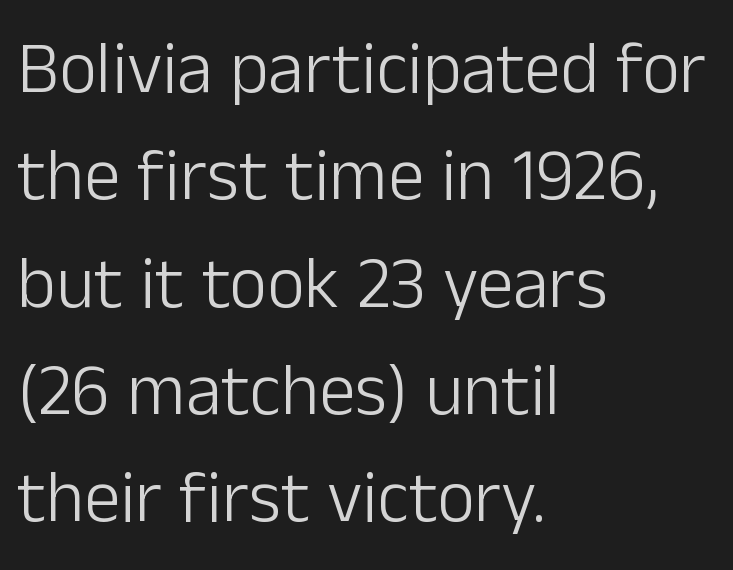
The image shows 73 px light sans-serif type, upright; set left-aligned, normal line spacing (1.47x), normal letter spacing, not underlined; low stroke contrast and a medium x-height.
